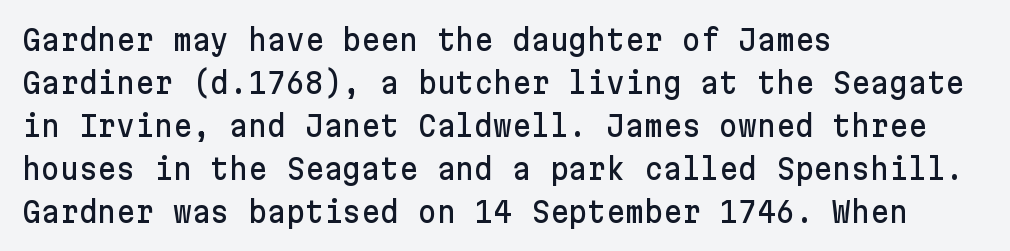
Q: Is the text italic (slanted)? A: No, it is upright.
Q: Is the typeface a serif or a sans-serif typeface? A: Sans-serif.
Q: Is the text underlined? A: No.
Q: How is the paragraph aligned? A: Left-aligned.
Q: Is the spacing between letters normal or unusually wide? A: Normal.
Q: Is the spacing between lines tight, normal or loose? A: Normal.
Q: Width (condensed, normal, or wide)? A: Normal.
Q: Stroke contrast? A: Low.
Q: x-height? A: Medium.
